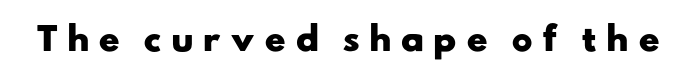
Q: Is the text bold? A: Yes.
Q: Is the typeface a serif or a sans-serif typeface? A: Sans-serif.
Q: Is the text underlined? A: No.
Q: Is the spacing between letters normal or unusually wide? A: Unusually wide.
Q: Width (condensed, normal, or wide)? A: Wide.
Q: Stroke contrast? A: Low.
Q: x-height? A: Small.
Q: Monospaced? A: No.
